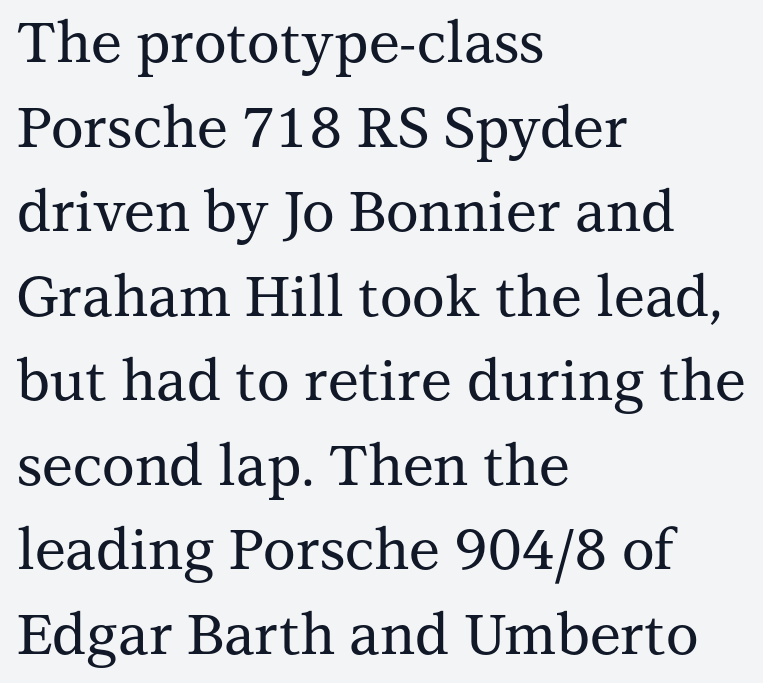
Q: Is the text italic (slanted)? A: No, it is upright.
Q: Is the typeface a serif or a sans-serif typeface? A: Serif.
Q: Is the text underlined? A: No.
Q: How is the paragraph aligned? A: Left-aligned.
Q: Is the spacing between letters normal or unusually wide? A: Normal.
Q: Is the spacing between lines tight, normal or loose? A: Normal.
Q: Width (condensed, normal, or wide)? A: Normal.
Q: Stroke contrast? A: Medium.
Q: x-height? A: Medium.
Q: Monospaced? A: No.
